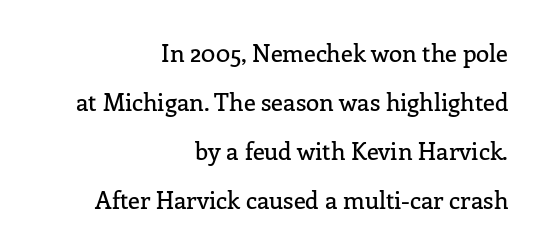
{"italic": "no", "underline": "no", "align": "right", "line_spacing": "loose", "line_spacing_ratio": 2.04, "letter_spacing": "normal", "letter_spacing_em": 0.0, "glyph_px": 24}
